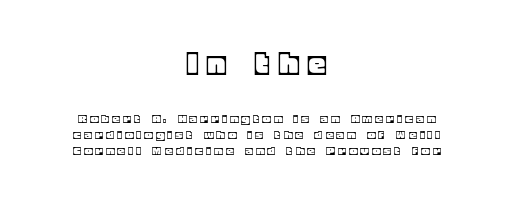
{"italic": "no", "width": "normal", "x_height": "large", "monospaced": "no", "underline": "no", "align": "center", "line_spacing": "tight", "line_spacing_ratio": 1.15, "letter_spacing": "wide", "letter_spacing_em": 0.29, "larger_block": "first", "size_ratio": 2.5, "glyph_px": 35}
